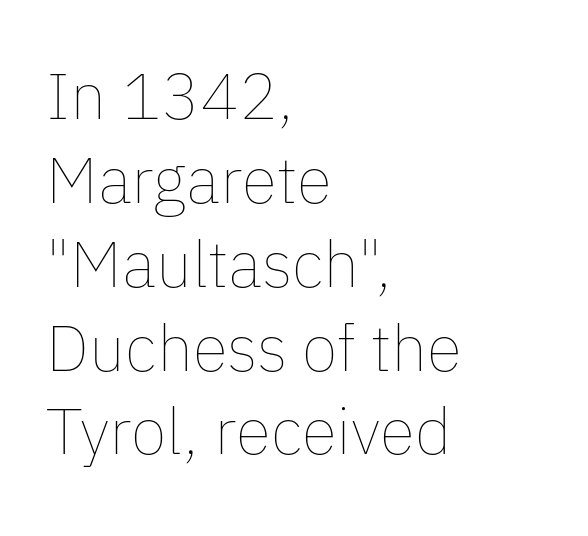
The image shows 65 px thin type, upright; set left-aligned, normal line spacing (1.29x), normal letter spacing, not underlined; low stroke contrast and a medium x-height.
